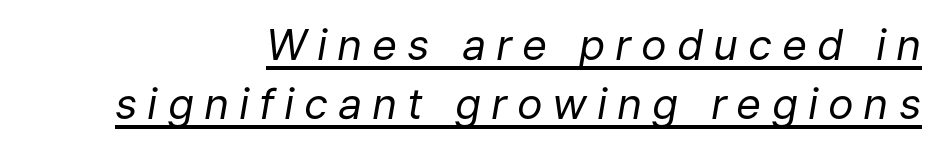
The image shows 43 px regular-weight type, italic (leaning right); set right-aligned, normal line spacing (1.38x), unusually wide letter spacing (+0.23 em), underlined; low stroke contrast and a medium x-height.
